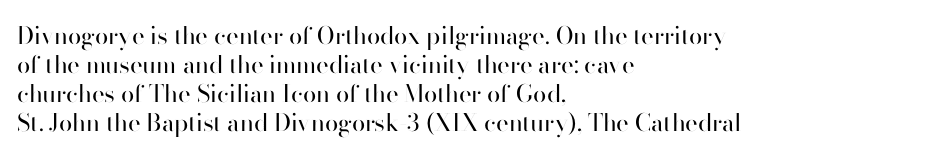
The strokes carry an ordinary text weight at most. Default kerning and tracking; the words read as compact shapes. The gap between lines stays unmarked. Does the lettering tilt? It doesn't — this is upright.
